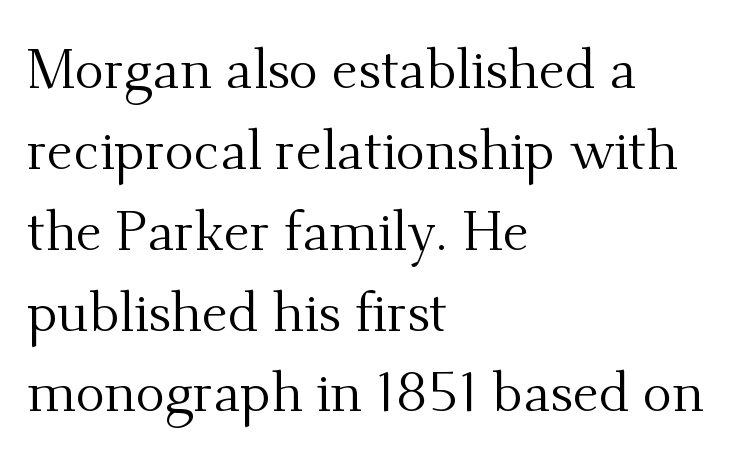
Regarding leading, the lines here are spaced in the standard way. The rendering uses natural spacing where letterforms have individual widths. No italicization has been applied; the sample stays upright. The face used here is rendered with its standard letterfit.
